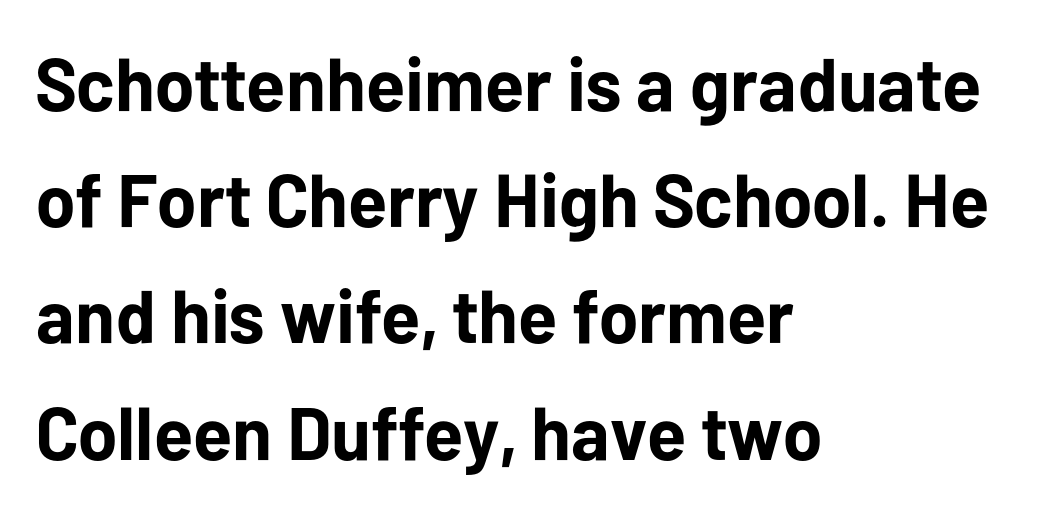
The image shows 75 px bold sans-serif type, upright; set left-aligned, normal line spacing (1.55x), normal letter spacing, not underlined; low stroke contrast and a medium x-height.
